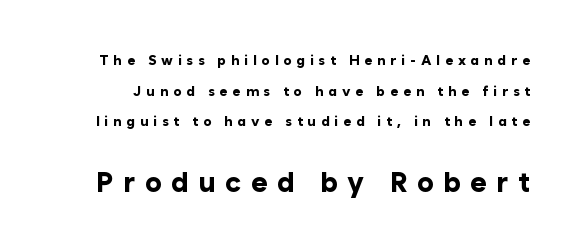
{"serif": "no", "italic": "no", "bold": "yes", "weight": "bold", "width": "normal", "stroke_contrast": "low", "x_height": "medium", "monospaced": "no", "underline": "no", "line_spacing": "loose", "line_spacing_ratio": 2.19, "letter_spacing": "wide", "letter_spacing_em": 0.34, "larger_block": "second", "size_ratio": 2.0, "glyph_px": 28}
